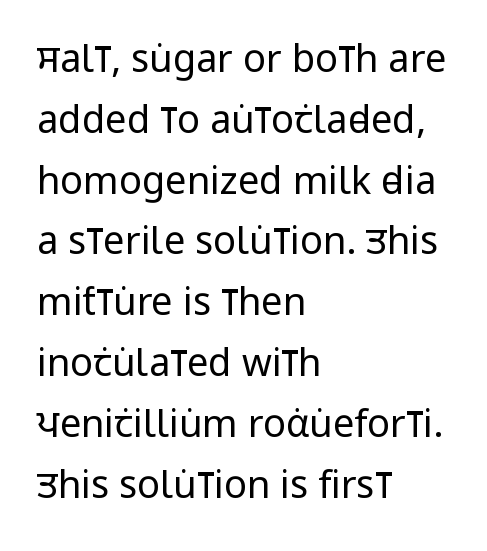
{"serif": "no", "italic": "no", "bold": "no", "weight": "regular", "width": "condensed", "stroke_contrast": "low", "x_height": "large", "monospaced": "no", "underline": "no", "align": "left", "line_spacing": "normal", "line_spacing_ratio": 1.6, "letter_spacing": "normal", "letter_spacing_em": 0.0, "glyph_px": 38}
